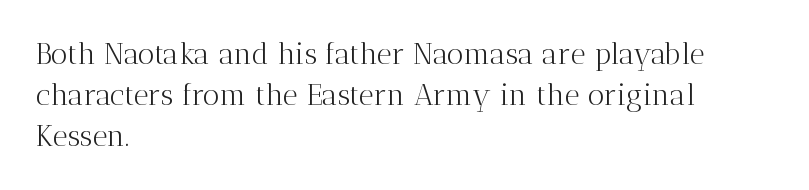
Q: Is the text bold? A: No.
Q: Is the text italic (slanted)? A: No, it is upright.
Q: Is the typeface a serif or a sans-serif typeface? A: Serif.
Q: Is the text underlined? A: No.
Q: How is the paragraph aligned? A: Left-aligned.
Q: Is the spacing between letters normal or unusually wide? A: Normal.
Q: Is the spacing between lines tight, normal or loose? A: Normal.
Q: Width (condensed, normal, or wide)? A: Normal.
Q: Stroke contrast? A: Medium.
Q: x-height? A: Medium.
Q: Monospaced? A: No.
